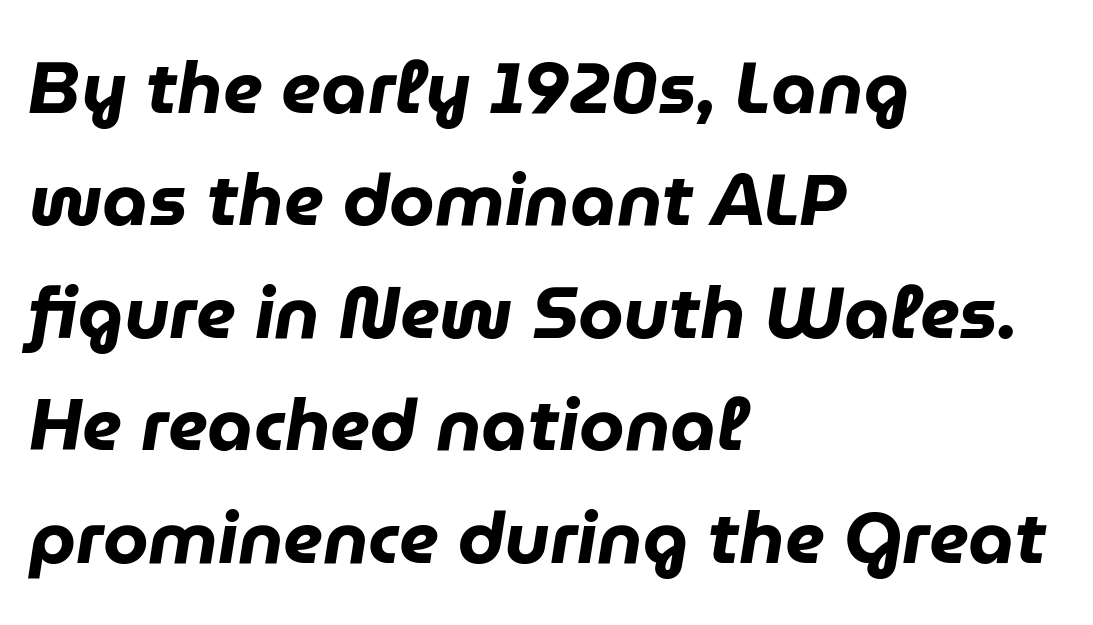
The passage shown stacks its lines at a standard gap. Short and long lines alike share a common starting point at left. Varying glyph widths throughout — classic text-font behaviour. The string is rendered with underlining switched off. The face used here has a pronounced slope to its letters.
